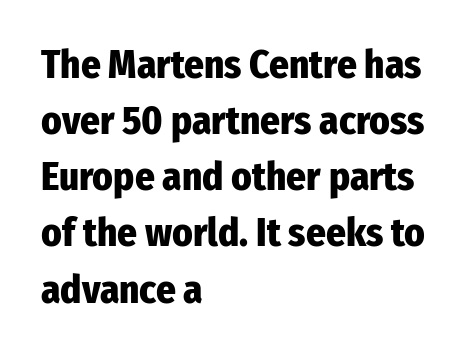
{"serif": "no", "italic": "no", "bold": "yes", "weight": "heavy", "width": "condensed", "stroke_contrast": "low", "x_height": "medium", "monospaced": "no", "underline": "no", "align": "left", "line_spacing": "normal", "line_spacing_ratio": 1.44, "letter_spacing": "normal", "letter_spacing_em": 0.0, "glyph_px": 39}
